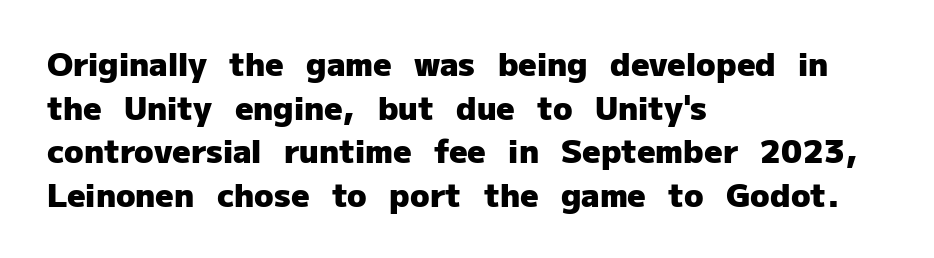
{"serif": "no", "italic": "no", "bold": "yes", "weight": "heavy", "width": "normal", "stroke_contrast": "low", "x_height": "medium", "monospaced": "no", "underline": "no", "align": "left", "line_spacing": "normal", "line_spacing_ratio": 1.36, "letter_spacing": "normal", "letter_spacing_em": 0.0, "glyph_px": 32}
